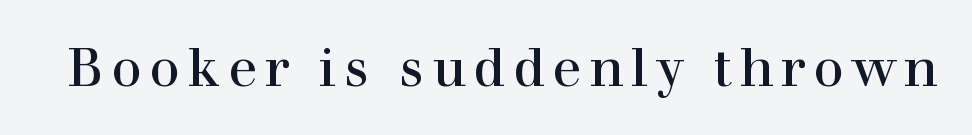
{"serif": "yes", "italic": "no", "width": "normal", "x_height": "medium", "monospaced": "no", "underline": "no", "glyph_px": 54}
